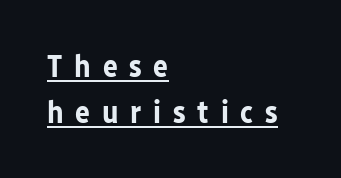
The image shows 31 px bold sans-serif type, upright; set left-aligned, normal line spacing (1.47x), unusually wide letter spacing (+0.38 em), underlined; low stroke contrast and a medium x-height.
